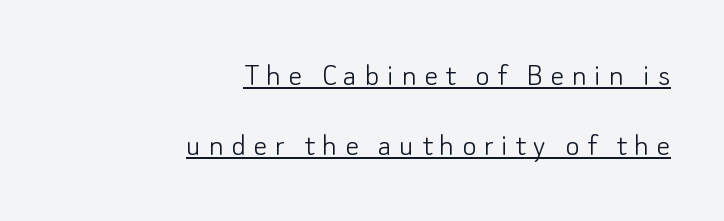
In CSS terms this would be text-align: right. Note the varied advance widths — an 'i' is clearly narrower than an 'm'. Nope, not italic — everything's standing straight. The face looks like a standard text weight, possibly lighter.
